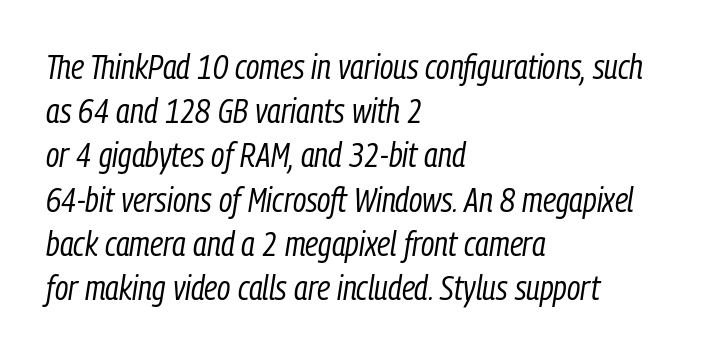
{"italic": "yes", "lean": "right", "slant_degrees": 9, "bold": "no", "weight": "regular", "width": "condensed", "stroke_contrast": "low", "x_height": "medium", "monospaced": "no", "underline": "no", "align": "left", "line_spacing": "normal", "line_spacing_ratio": 1.3, "letter_spacing": "normal", "letter_spacing_em": 0.0, "glyph_px": 34}
